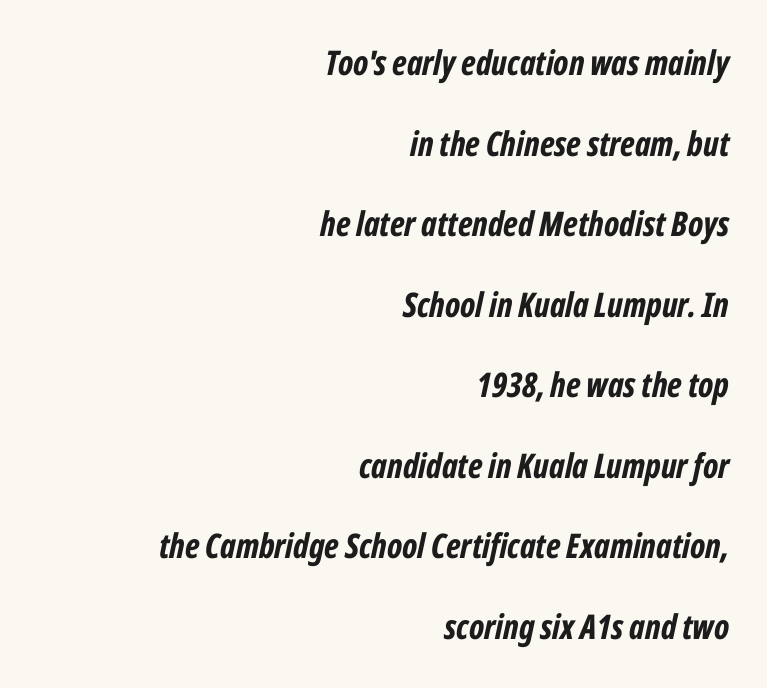
{"italic": "yes", "lean": "right", "slant_degrees": 12, "bold": "yes", "weight": "bold", "width": "condensed", "stroke_contrast": "low", "x_height": "medium", "monospaced": "no", "underline": "no", "align": "right", "line_spacing": "loose", "line_spacing_ratio": 2.37, "letter_spacing": "normal", "letter_spacing_em": 0.0, "glyph_px": 34}
